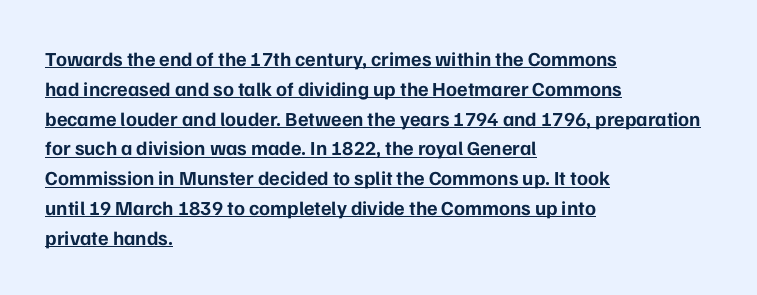
All the whitespace from short lines collects on the right. There is no visible air inserted between adjacent glyphs. Each line of the rendering has a horizontal stroke beneath the glyphs. Vertically, the passage feels balanced, rows spaced as you'd expect. These lines were composed using upright roman letters. Heavy, bold letterforms.
